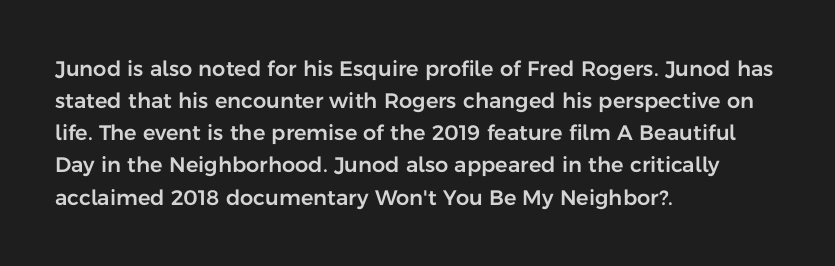
Q: Is the text italic (slanted)? A: No, it is upright.
Q: Is the text underlined? A: No.
Q: How is the paragraph aligned? A: Left-aligned.
Q: Is the spacing between letters normal or unusually wide? A: Normal.
Q: Is the spacing between lines tight, normal or loose? A: Normal.
